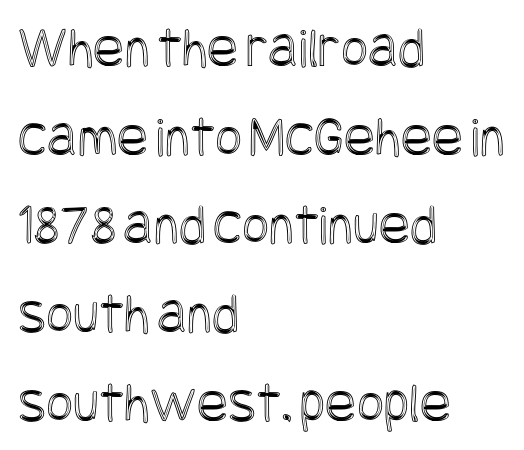
{"italic": "no", "width": "condensed", "x_height": "large", "underline": "no", "align": "left", "line_spacing": "normal", "line_spacing_ratio": 1.53, "letter_spacing": "normal", "letter_spacing_em": 0.0, "glyph_px": 58}
